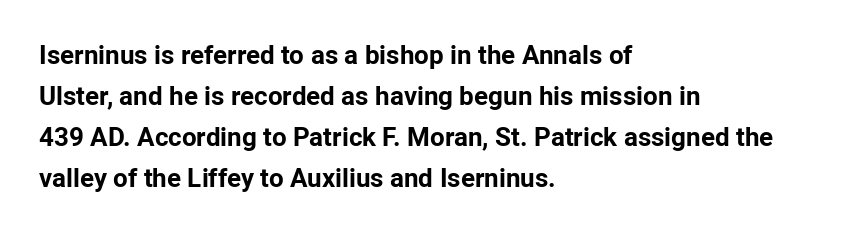
The image shows 26 px bold type, upright; set left-aligned, normal line spacing (1.58x), normal letter spacing, not underlined.
